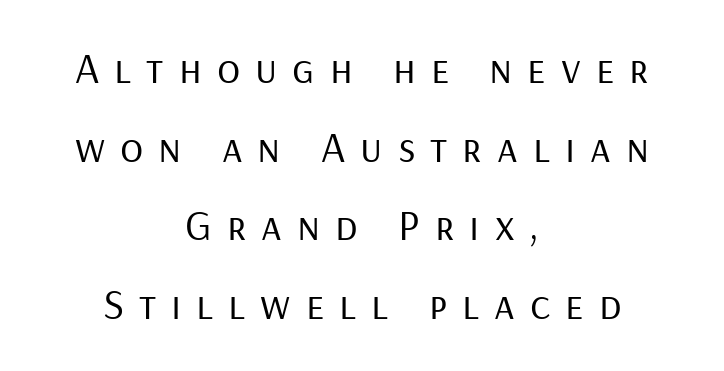
{"serif": "no", "italic": "no", "bold": "no", "weight": "regular", "width": "normal", "stroke_contrast": "low", "x_height": "medium", "monospaced": "no", "underline": "no", "align": "center", "line_spacing_ratio": 1.83, "letter_spacing": "wide", "letter_spacing_em": 0.35, "glyph_px": 43}
